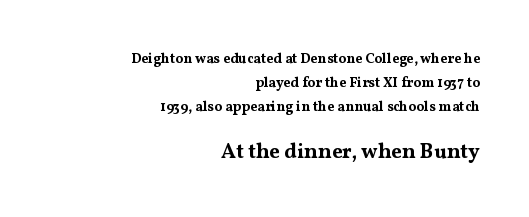
{"italic": "no", "bold": "yes", "underline": "no", "align": "right", "line_spacing_ratio": 1.71, "letter_spacing": "normal", "letter_spacing_em": 0.0, "larger_block": "second", "size_ratio": 1.5, "glyph_px": 21}
